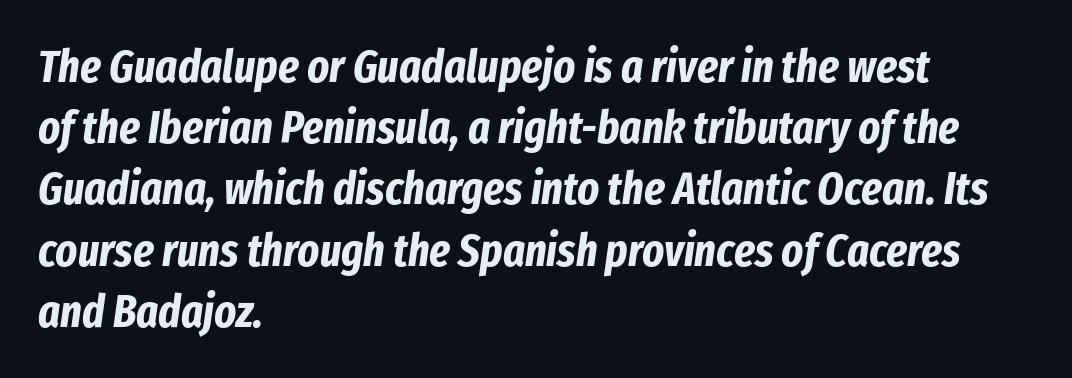
Q: Is the text bold? A: Yes.
Q: Is the text italic (slanted)? A: Yes, it leans right by about 8 degrees.
Q: Is the text underlined? A: No.
Q: How is the paragraph aligned? A: Left-aligned.
Q: Is the spacing between letters normal or unusually wide? A: Normal.
Q: Is the spacing between lines tight, normal or loose? A: Normal.
Q: Width (condensed, normal, or wide)? A: Condensed.
Q: Stroke contrast? A: Low.
Q: x-height? A: Medium.
Q: Monospaced? A: No.
